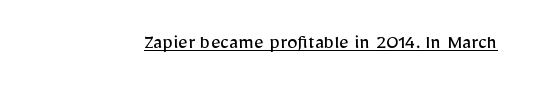
The image shows 21 px text type, upright; set normal letter spacing, underlined.
